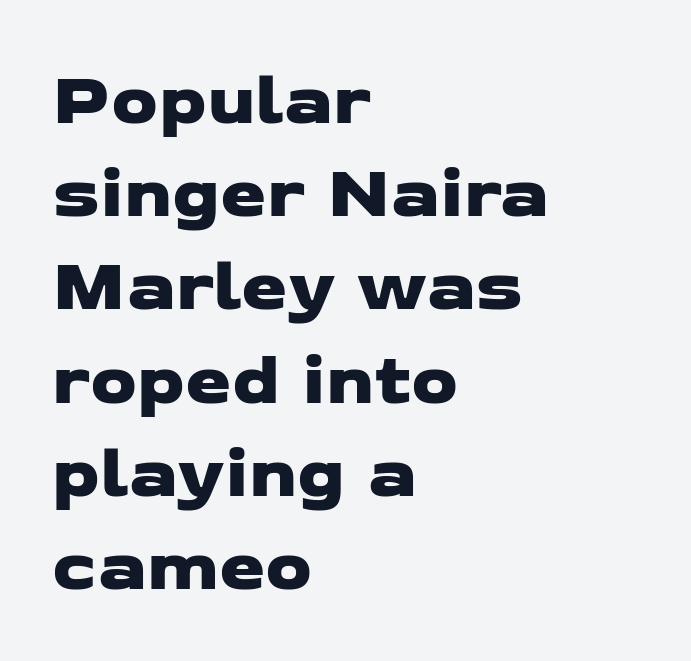
{"serif": "no", "width": "wide", "stroke_contrast": "low", "x_height": "medium", "monospaced": "no", "underline": "no", "align": "left", "line_spacing": "normal", "line_spacing_ratio": 1.26, "letter_spacing": "normal", "letter_spacing_em": 0.0, "glyph_px": 74}
